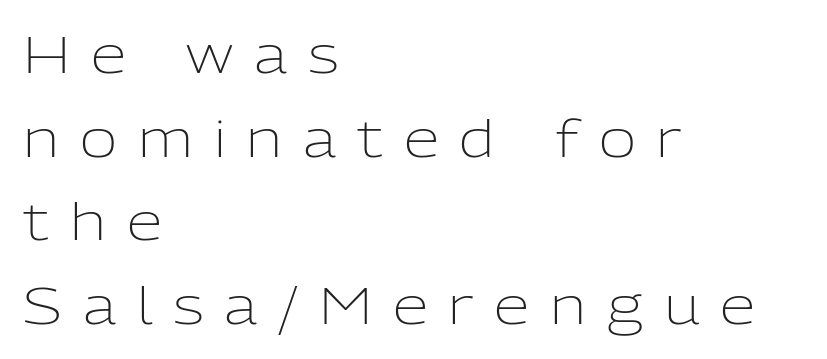
{"serif": "no", "italic": "no", "bold": "no", "weight": "light", "width": "normal", "stroke_contrast": "low", "x_height": "medium", "monospaced": "no", "underline": "no", "align": "left", "line_spacing": "normal", "line_spacing_ratio": 1.64, "letter_spacing": "wide", "letter_spacing_em": 0.41, "glyph_px": 51}
